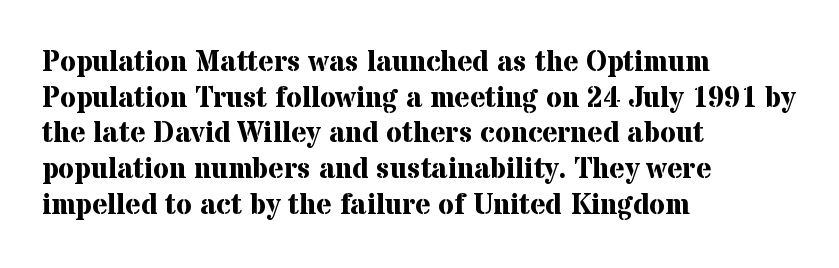
The image shows 29 px bold serif type, upright; set left-aligned, line spacing 1.23x, normal letter spacing, not underlined; medium stroke contrast and a medium x-height.
